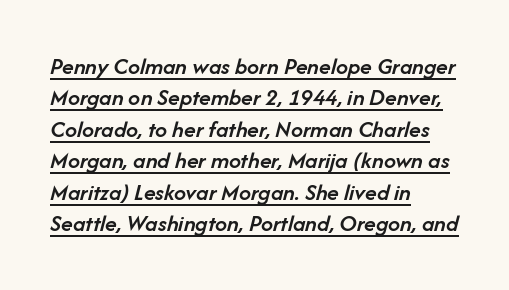
{"italic": "yes", "lean": "right", "slant_degrees": 14, "bold": "semi", "underline": "yes", "align": "left", "line_spacing": "normal", "line_spacing_ratio": 1.31, "letter_spacing": "normal", "letter_spacing_em": 0.0, "glyph_px": 24}
